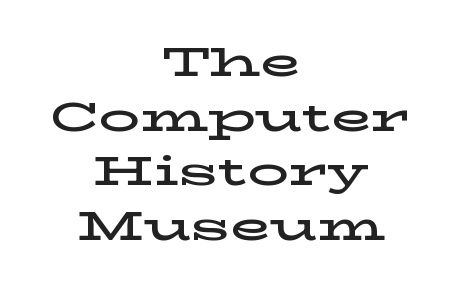
The type sits square on the baseline with zero lean. Proportional: the letters do not fall into vertical columns. Reading down the block, each line starts at a different indent, mirrored at its end. Students, note that the glyphs here touch the page at normal intervals. Baseline-to-baseline distance is the conventional proportion of letter height.
